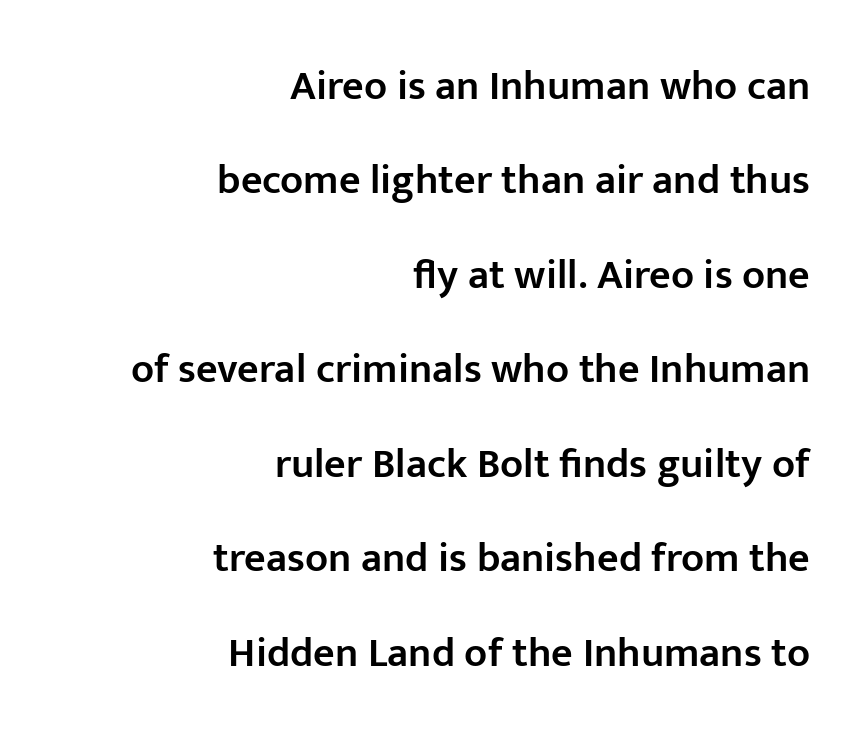
{"serif": "no", "italic": "no", "bold": "semi", "weight": "semibold", "width": "normal", "stroke_contrast": "low", "x_height": "medium", "monospaced": "no", "underline": "no", "align": "right", "line_spacing": "loose", "line_spacing_ratio": 2.25, "letter_spacing": "normal", "letter_spacing_em": 0.0, "glyph_px": 42}
